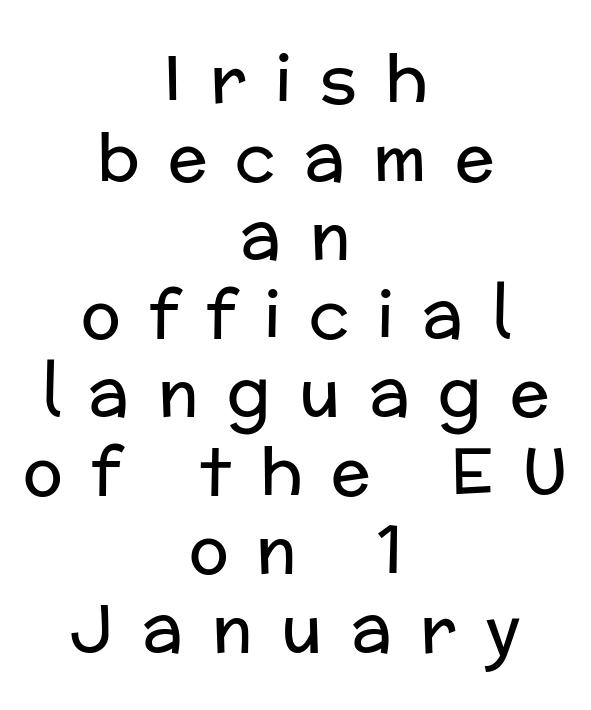
Q: Is the text bold? A: No.
Q: Is the text italic (slanted)? A: No, it is upright.
Q: Is the typeface a serif or a sans-serif typeface? A: Sans-serif.
Q: Is the text underlined? A: No.
Q: How is the paragraph aligned? A: Centered.
Q: Is the spacing between letters normal or unusually wide? A: Unusually wide.
Q: Width (condensed, normal, or wide)? A: Normal.
Q: Stroke contrast? A: Low.
Q: x-height? A: Medium.
Q: Monospaced? A: No.
